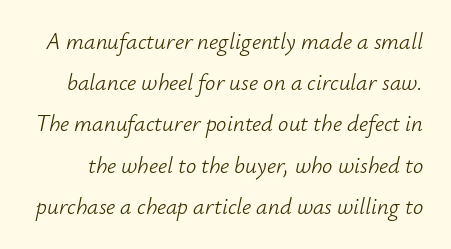
Q: Is the text bold? A: No.
Q: Is the text italic (slanted)? A: Yes, it leans right by about 12 degrees.
Q: Is the text underlined? A: No.
Q: Is the spacing between letters normal or unusually wide? A: Normal.
